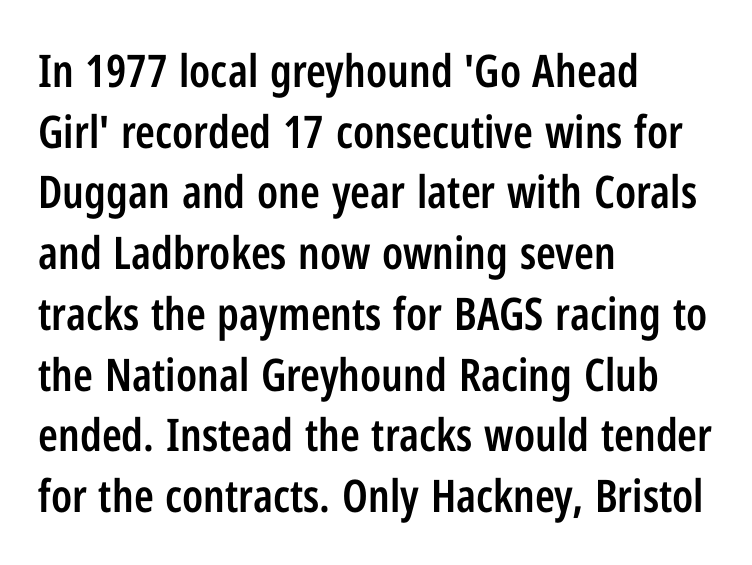
Q: Is the text bold? A: Semi-bold.
Q: Is the text italic (slanted)? A: No, it is upright.
Q: Is the typeface a serif or a sans-serif typeface? A: Sans-serif.
Q: Is the text underlined? A: No.
Q: How is the paragraph aligned? A: Left-aligned.
Q: Is the spacing between letters normal or unusually wide? A: Normal.
Q: Is the spacing between lines tight, normal or loose? A: Normal.
Q: Width (condensed, normal, or wide)? A: Condensed.
Q: Stroke contrast? A: Low.
Q: x-height? A: Medium.
Q: Monospaced? A: No.
